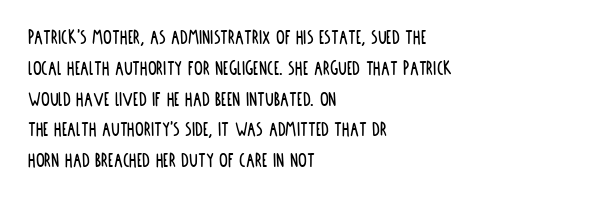
{"italic": "no", "underline": "no", "align": "left", "line_spacing": "normal", "line_spacing_ratio": 1.4, "letter_spacing": "normal", "letter_spacing_em": 0.0, "glyph_px": 22}
